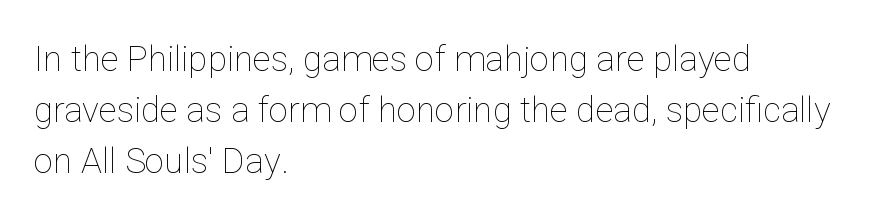
The paragraph has a hard left edge and a soft right edge. Summary of vertical rhythm: regular, with standard interline spacing. A clean baseline with only descenders dipping below it. The weight would be labelled regular, book, light, or lighter still. The rendering keeps characters at their native spacing.
